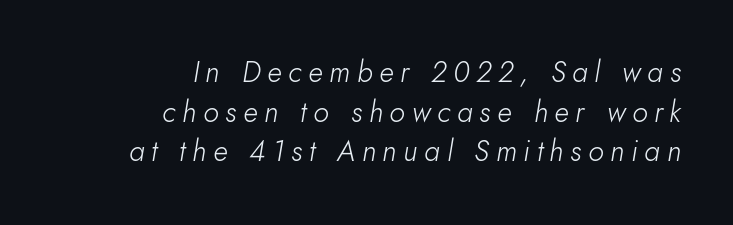
{"italic": "yes", "lean": "right", "slant_degrees": 10, "bold": "no", "weight": "light", "width": "normal", "stroke_contrast": "low", "x_height": "small", "monospaced": "no", "underline": "no", "align": "right", "line_spacing": "normal", "line_spacing_ratio": 1.37, "letter_spacing": "wide", "letter_spacing_em": 0.23, "glyph_px": 29}
